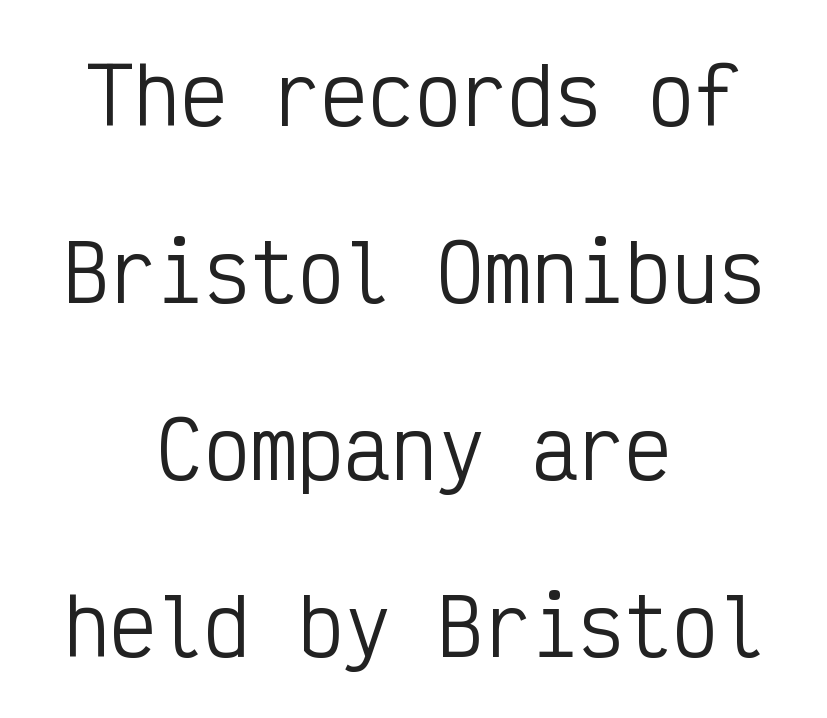
No feet cap the strokes, marking this as sans-serif type. Spacing between characters is what you'd get straight out of the box. A typesetter would call this monospace, since all characters share one set width. Summary of vertical rhythm: relaxed, with wide interline spacing.
